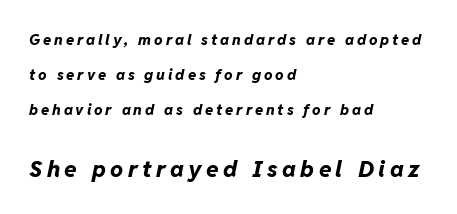
The image shows 23 px bold type, italic (leaning right); set left-aligned, loose line spacing (2.35x), not underlined; the second (bottom) block is 1.53x larger.
